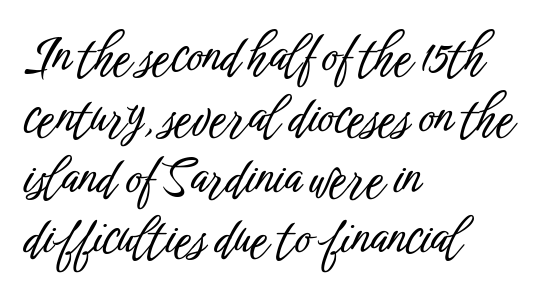
{"serif": "no", "width": "condensed", "stroke_contrast": "low", "x_height": "medium", "monospaced": "no", "underline": "no", "align": "left", "line_spacing_ratio": 1.24, "letter_spacing": "normal", "letter_spacing_em": 0.0, "glyph_px": 49}
